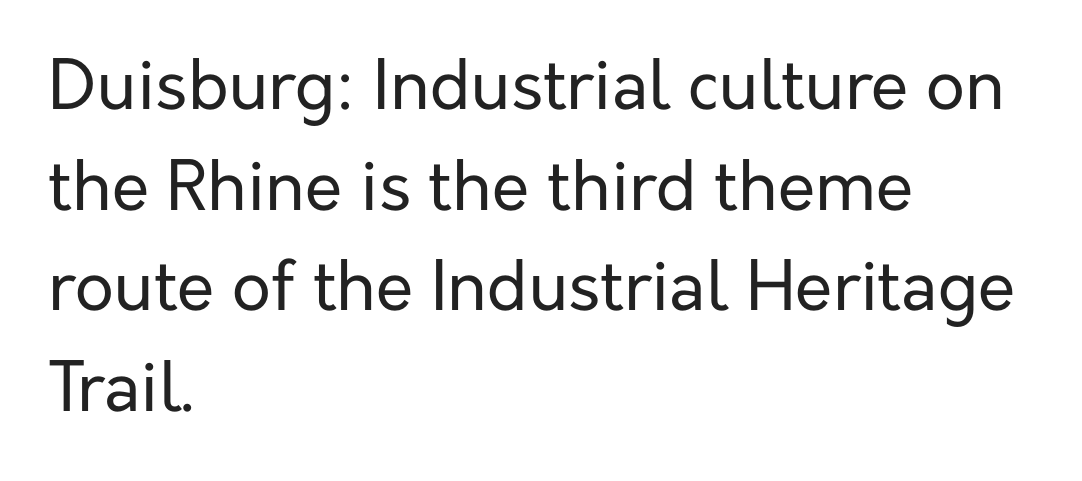
The image shows 68 px regular-weight sans-serif type, upright; set left-aligned, normal line spacing (1.48x), normal letter spacing, not underlined; low stroke contrast and a medium x-height.
